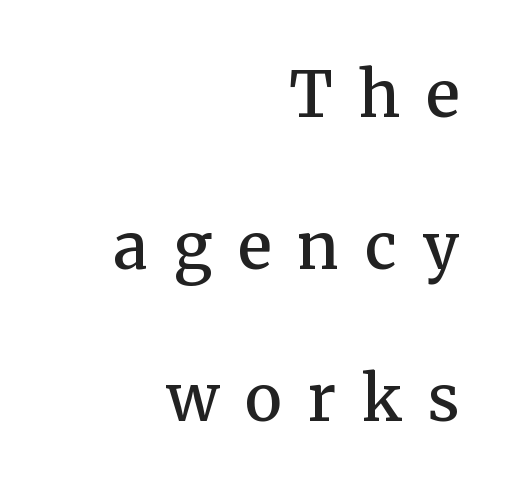
A fair bit of extra ink — the face is semibold, not bold. The rendering uses natural spacing where letterforms have individual widths. Spacing between characters has been opened up far beyond the box default. The passage shown is not underscored anywhere. A student would call this right alignment; a typographer would say flush right, rag left. How would I describe the line gaps? Wide and relaxed.
